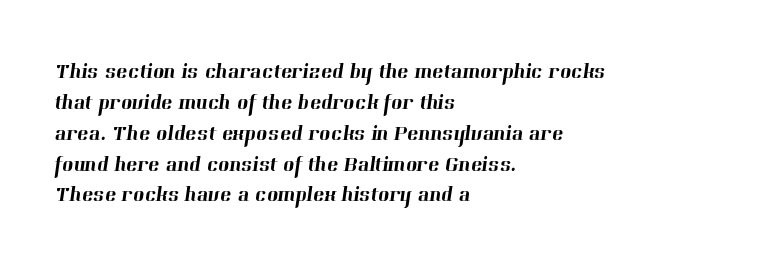
Q: Is the text underlined? A: No.
Q: How is the paragraph aligned? A: Left-aligned.
Q: Is the spacing between letters normal or unusually wide? A: Normal.
Q: Is the spacing between lines tight, normal or loose? A: Normal.
